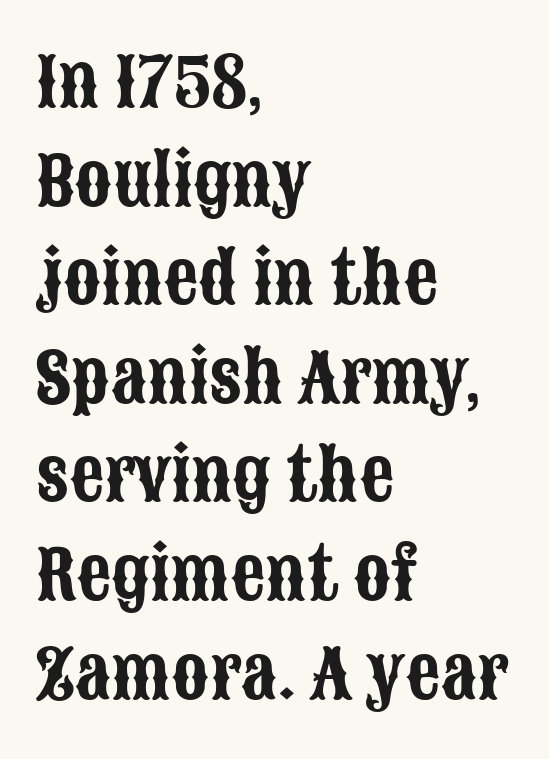
Q: Is the text italic (slanted)? A: No, it is upright.
Q: Is the typeface a serif or a sans-serif typeface? A: Sans-serif.
Q: Is the text underlined? A: No.
Q: How is the paragraph aligned? A: Left-aligned.
Q: Is the spacing between letters normal or unusually wide? A: Normal.
Q: Is the spacing between lines tight, normal or loose? A: Normal.
Q: Width (condensed, normal, or wide)? A: Condensed.
Q: Stroke contrast? A: Low.
Q: x-height? A: Large.
Q: Monospaced? A: No.
